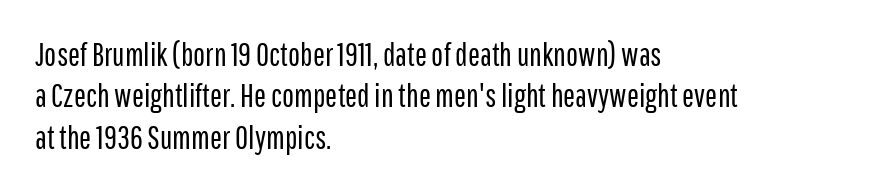
{"serif": "no", "italic": "no", "bold": "no", "weight": "regular", "width": "condensed", "stroke_contrast": "low", "x_height": "medium", "monospaced": "no", "underline": "no", "align": "left", "line_spacing": "normal", "line_spacing_ratio": 1.29, "letter_spacing": "normal", "letter_spacing_em": 0.0, "glyph_px": 32}
